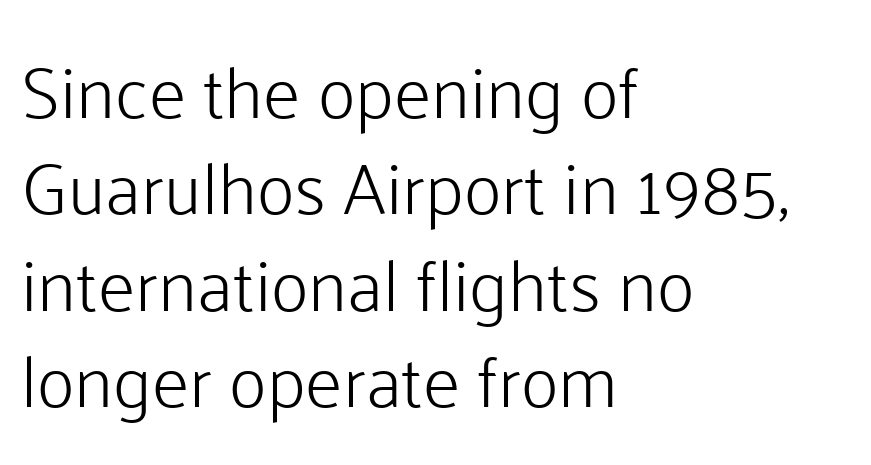
Q: Is the text bold? A: No.
Q: Is the text italic (slanted)? A: No, it is upright.
Q: Is the typeface a serif or a sans-serif typeface? A: Sans-serif.
Q: Is the text underlined? A: No.
Q: How is the paragraph aligned? A: Left-aligned.
Q: Is the spacing between letters normal or unusually wide? A: Normal.
Q: Is the spacing between lines tight, normal or loose? A: Normal.
Q: Width (condensed, normal, or wide)? A: Normal.
Q: Stroke contrast? A: Low.
Q: x-height? A: Medium.
Q: Monospaced? A: No.
